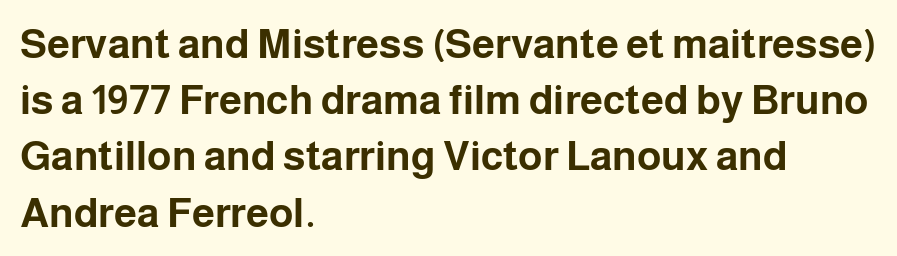
If you measured baseline to baseline, you'd find a middling distance. The line texture is even and compact thanks to regular tracking. Teacher's note: observe the even left margin — that is flush-left alignment. The sample has been set heavy, in full bold. The glyphs are unaccompanied by any horizontal stroke below them.
